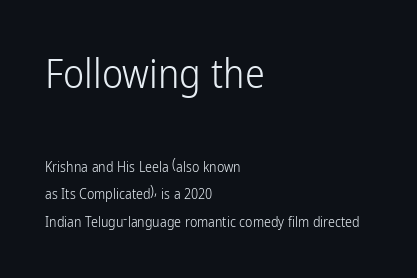
{"serif": "no", "italic": "no", "bold": "no", "weight": "light", "width": "condensed", "stroke_contrast": "low", "x_height": "medium", "monospaced": "no", "underline": "no", "align": "left", "line_spacing": "loose", "line_spacing_ratio": 1.99, "letter_spacing": "normal", "letter_spacing_em": 0.0, "larger_block": "first", "size_ratio": 2.86, "glyph_px": 40}
